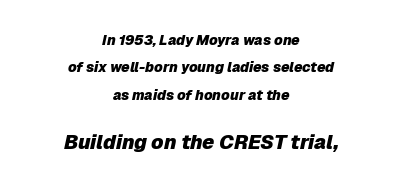
{"italic": "yes", "lean": "right", "slant_degrees": 12, "bold": "yes", "underline": "no", "align": "center", "line_spacing": "loose", "line_spacing_ratio": 1.96, "letter_spacing": "normal", "letter_spacing_em": 0.0, "larger_block": "second", "size_ratio": 1.43, "glyph_px": 20}
